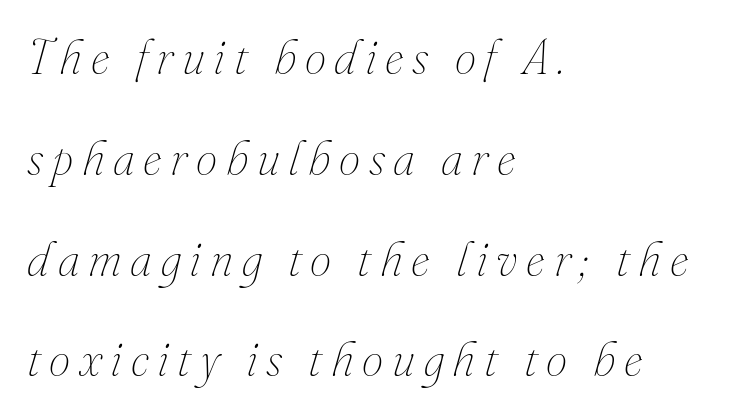
Q: Is the text bold? A: No.
Q: Is the text italic (slanted)? A: Yes, it leans right by about 16 degrees.
Q: Is the text underlined? A: No.
Q: How is the paragraph aligned? A: Left-aligned.
Q: Is the spacing between lines tight, normal or loose? A: Loose.
Q: Width (condensed, normal, or wide)? A: Normal.
Q: Stroke contrast? A: Medium.
Q: x-height? A: Small.
Q: Monospaced? A: No.
